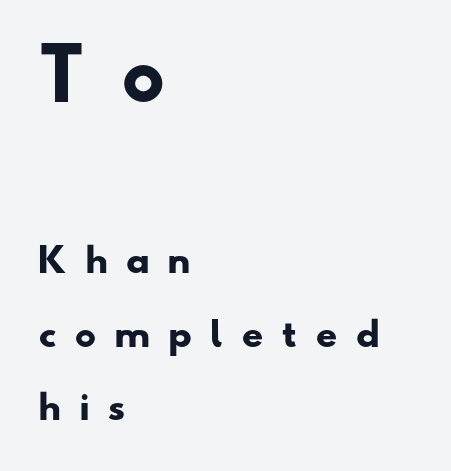
The image shows 69 px heavy, wide sans-serif type; set left-aligned, loose line spacing (2.16x), unusually wide letter spacing (+0.5 em), not underlined; the first (top) block is 2.03x larger; low stroke contrast and a small x-height.
